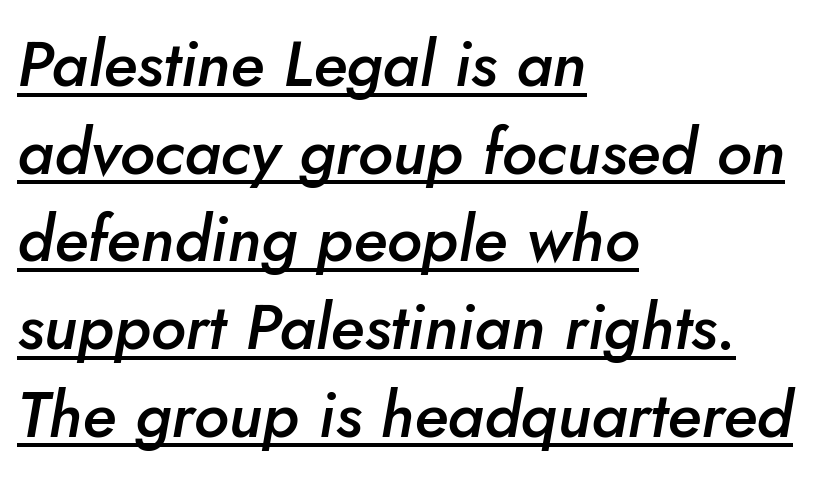
{"italic": "yes", "lean": "right", "slant_degrees": 5, "bold": "semi", "weight": "semibold", "width": "normal", "stroke_contrast": "low", "x_height": "small", "monospaced": "no", "underline": "yes", "align": "left", "line_spacing": "normal", "line_spacing_ratio": 1.37, "letter_spacing": "normal", "letter_spacing_em": 0.0, "glyph_px": 64}
